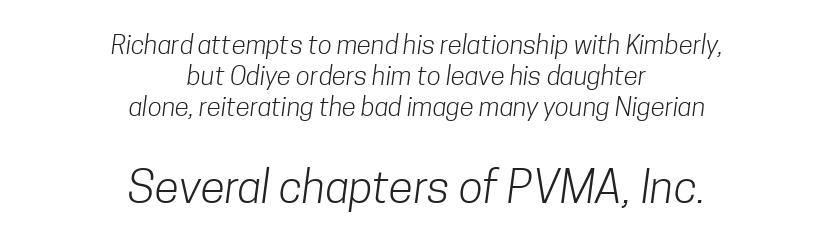
The image shows 45 px light, condensed sans-serif type; set centered, line spacing 1.2x, normal letter spacing, not underlined; the second (bottom) block is 1.73x larger; low stroke contrast and a medium x-height.
